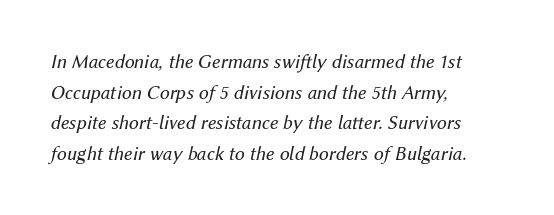
The image shows 20 px text type, italic (leaning right); set left-aligned, normal line spacing (1.53x), normal letter spacing, not underlined.
